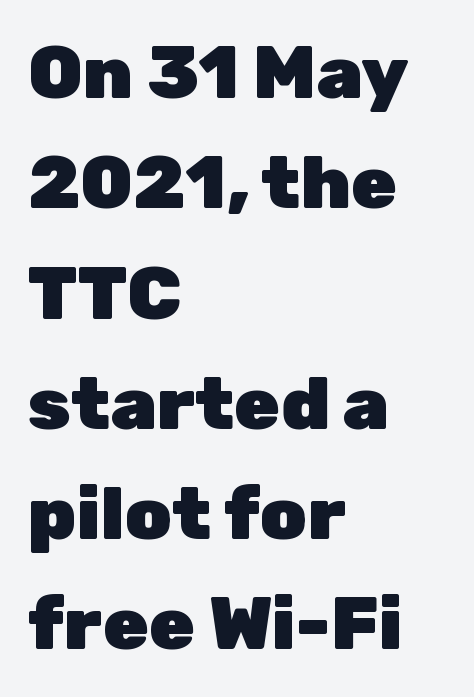
Is the block centered? No — it sits flush against the left margin. The strokes are fattened all the way to bold. The lettering holds an erect, upright posture throughout. Standard letterfit; no display-style spreading of the glyphs. You could not count columns in this text — the font is proportionally spaced.
